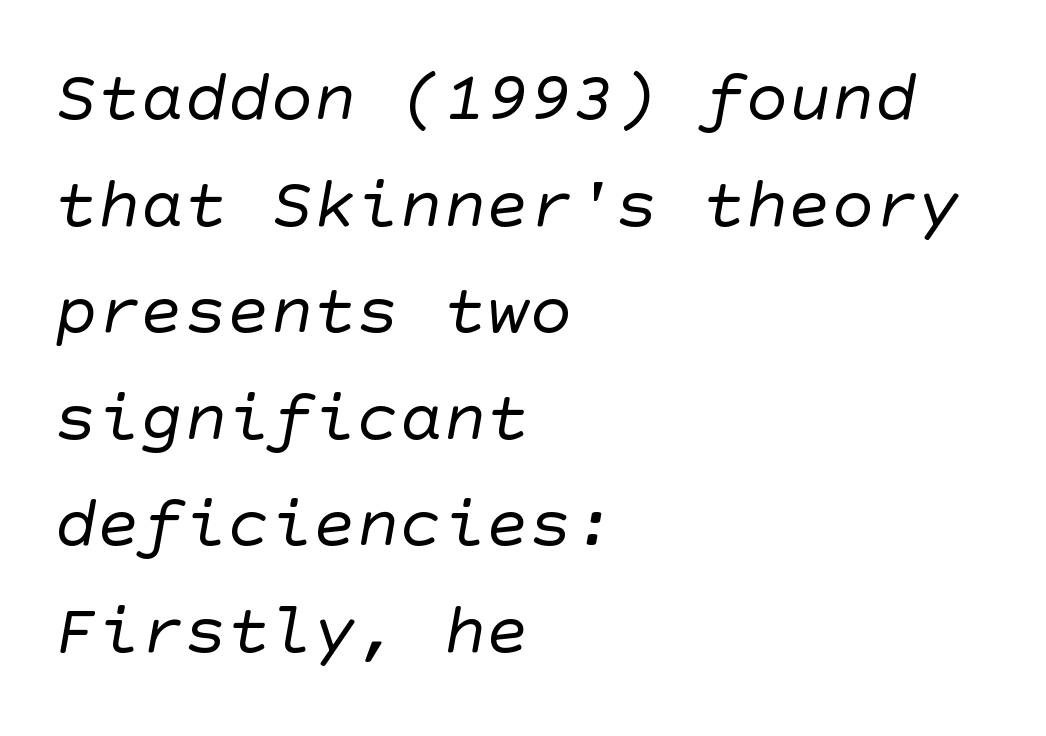
Beneath every word, the page is bare. The rendering shows plain stroke endings on the letterforms — a sans-serif design. In CSS terms this would be text-align: left. Nobody touched the tracking dial on this one. The typesetting does not lean heavy: it is not bold.
